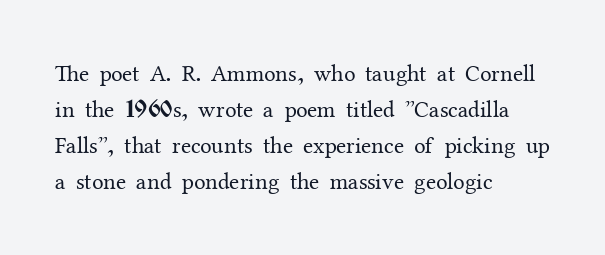
{"italic": "no", "bold": "no", "underline": "no", "align": "left", "line_spacing": "normal", "line_spacing_ratio": 1.56, "letter_spacing": "normal", "letter_spacing_em": 0.0, "glyph_px": 23}
